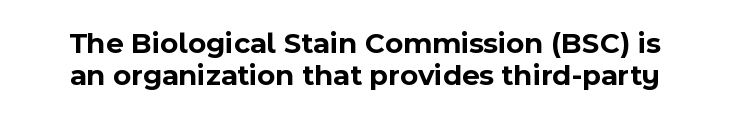
Q: Is the text bold? A: Yes.
Q: Is the text italic (slanted)? A: No, it is upright.
Q: Is the typeface a serif or a sans-serif typeface? A: Sans-serif.
Q: Is the text underlined? A: No.
Q: Is the spacing between letters normal or unusually wide? A: Normal.
Q: Is the spacing between lines tight, normal or loose? A: Tight.
Q: Width (condensed, normal, or wide)? A: Normal.
Q: x-height? A: Medium.
Q: Monospaced? A: No.
